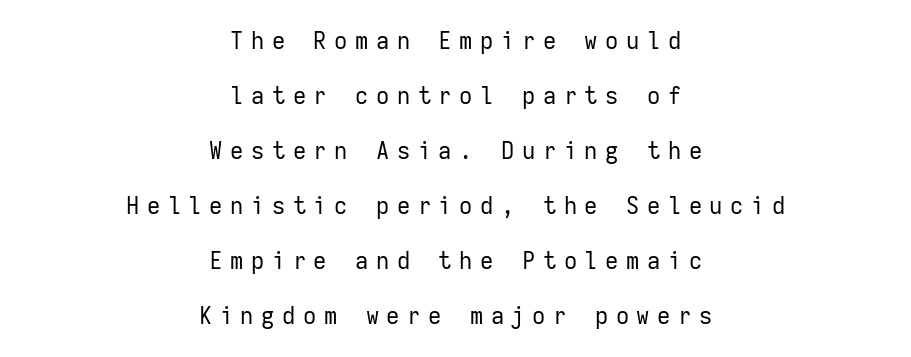
{"italic": "no", "bold": "no", "underline": "no", "align": "center", "line_spacing": "loose", "line_spacing_ratio": 2.39, "letter_spacing": "wide", "letter_spacing_em": 0.33, "glyph_px": 23}
